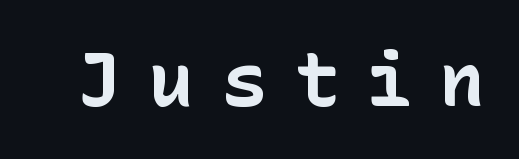
{"serif": "no", "italic": "no", "bold": "yes", "weight": "bold", "width": "normal", "stroke_contrast": "low", "x_height": "medium", "underline": "no", "letter_spacing": "wide", "letter_spacing_em": 0.37, "glyph_px": 75}
